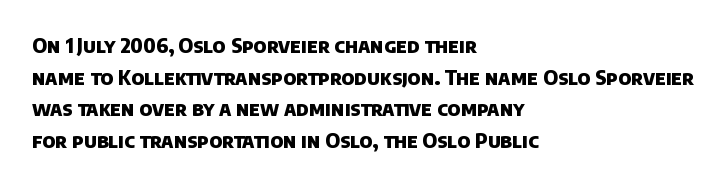
The baseline area is clear. This block has exactly the height ordinary leading produces. The letters sit at their default tracking, neither squeezed nor spread. If you drew a ruler down the left edge, every line would touch it. Set as a true bold cut, around the 700 mark.
